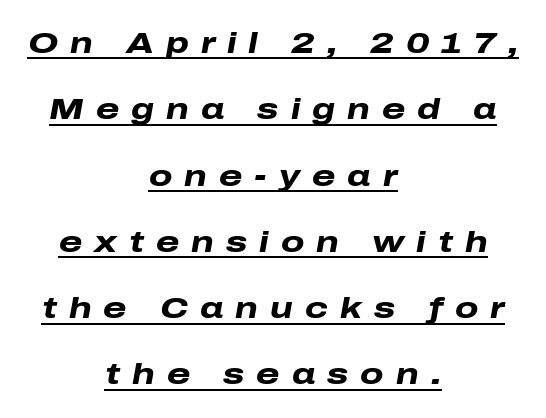
The image shows 30 px heavy, wide type, italic (leaning right); set centered, loose line spacing (2.21x), unusually wide letter spacing (+0.4 em), underlined; low stroke contrast and a medium x-height.
